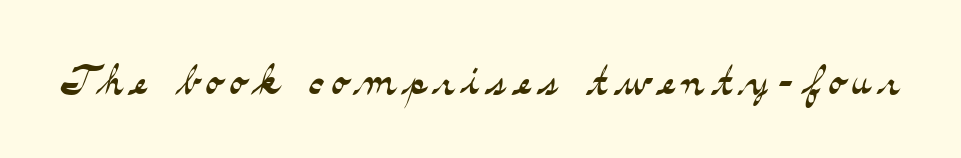
Q: Is the text bold? A: No.
Q: Is the text italic (slanted)? A: Yes.
Q: Is the typeface a serif or a sans-serif typeface? A: Serif.
Q: Is the text underlined? A: No.
Q: Width (condensed, normal, or wide)? A: Wide.
Q: Stroke contrast? A: Medium.
Q: x-height? A: Small.
Q: Monospaced? A: No.
